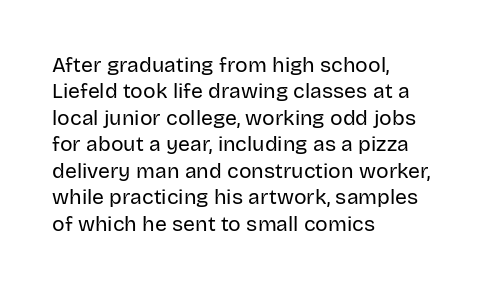
Q: Is the text bold? A: No.
Q: Is the text italic (slanted)? A: No, it is upright.
Q: Is the text underlined? A: No.
Q: How is the paragraph aligned? A: Left-aligned.
Q: Is the spacing between letters normal or unusually wide? A: Normal.
Q: Is the spacing between lines tight, normal or loose? A: Normal.
